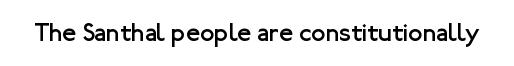
{"italic": "no", "bold": "no", "underline": "no", "letter_spacing": "normal", "letter_spacing_em": 0.0, "glyph_px": 26}
